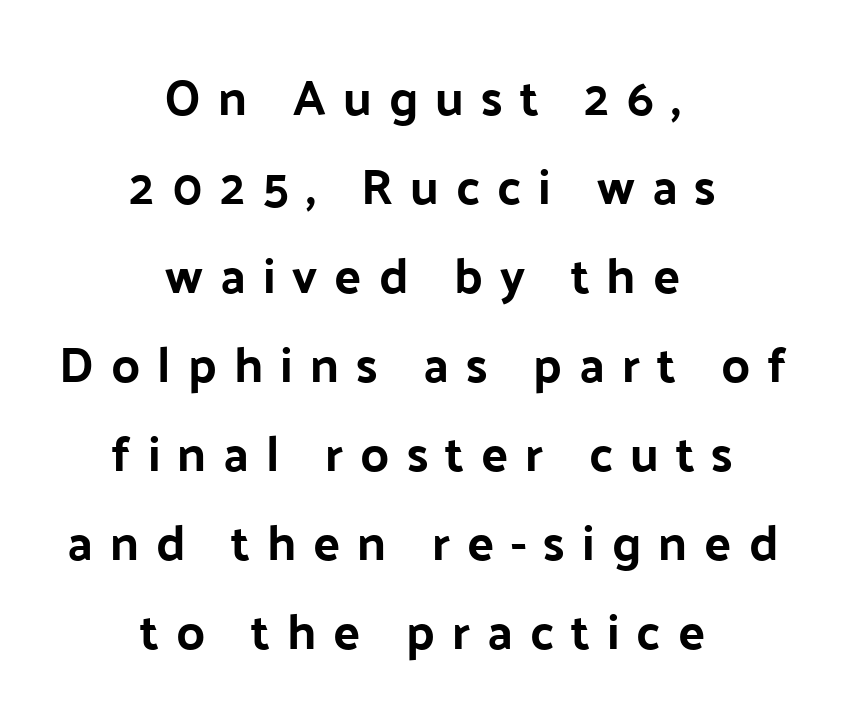
{"serif": "no", "italic": "no", "bold": "yes", "weight": "bold", "width": "normal", "stroke_contrast": "low", "x_height": "medium", "monospaced": "no", "underline": "no", "align": "center", "line_spacing_ratio": 1.78, "letter_spacing": "wide", "letter_spacing_em": 0.34, "glyph_px": 50}
